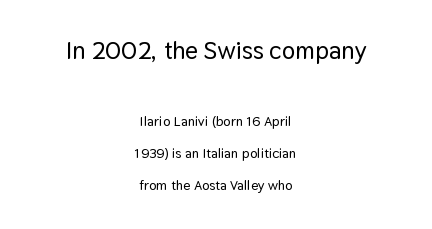
{"italic": "no", "underline": "no", "align": "center", "line_spacing": "loose", "line_spacing_ratio": 2.31, "letter_spacing": "normal", "letter_spacing_em": 0.0, "larger_block": "first", "size_ratio": 1.79, "glyph_px": 25}
